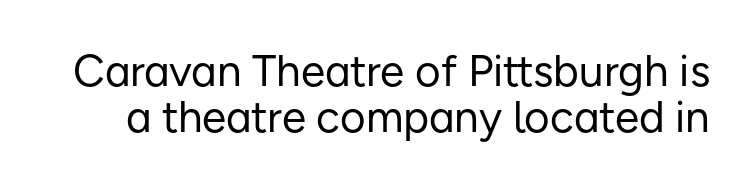
{"serif": "no", "italic": "no", "bold": "no", "weight": "regular", "width": "normal", "stroke_contrast": "low", "x_height": "medium", "monospaced": "no", "underline": "no", "line_spacing": "tight", "line_spacing_ratio": 1.04, "letter_spacing": "normal", "letter_spacing_em": 0.0, "glyph_px": 44}
